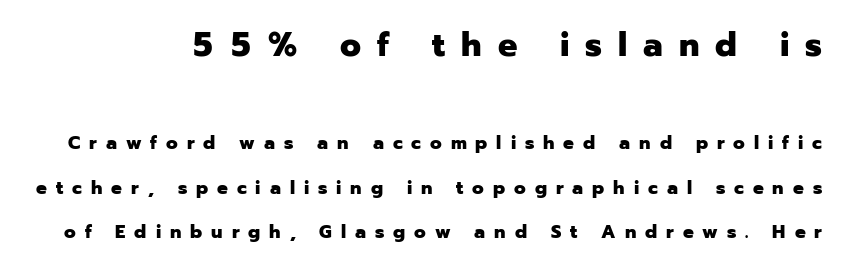
Q: Is the text bold? A: Yes.
Q: Is the text italic (slanted)? A: No, it is upright.
Q: Is the typeface a serif or a sans-serif typeface? A: Sans-serif.
Q: Is the text underlined? A: No.
Q: Is the spacing between letters normal or unusually wide? A: Unusually wide.
Q: Is the spacing between lines tight, normal or loose? A: Loose.
Q: Which block of text is set in a larger size, the first (top) or the second (bottom)? A: The first (top) one.
Q: Width (condensed, normal, or wide)? A: Normal.
Q: Stroke contrast? A: Low.
Q: x-height? A: Medium.
Q: Monospaced? A: No.
